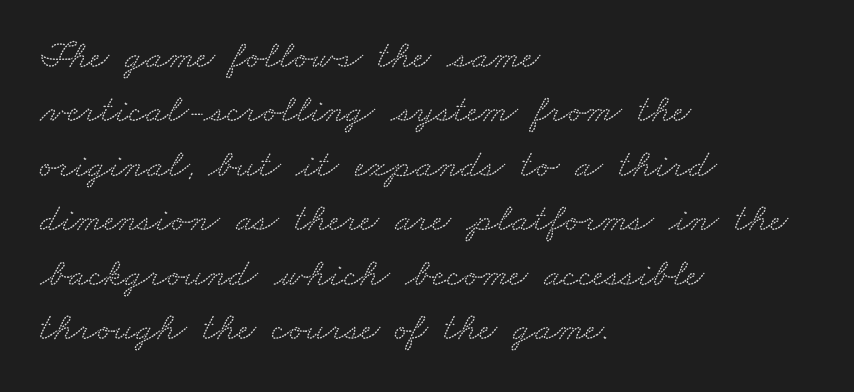
The image shows 40 px wide serif type; set left-aligned, normal line spacing (1.36x), normal letter spacing, not underlined; low stroke contrast and a small x-height.
